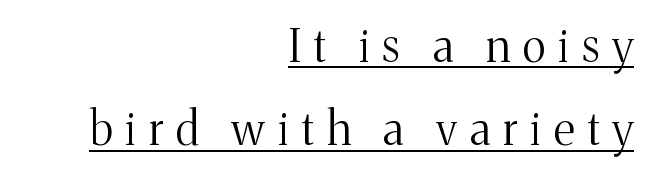
The characters are drawn with everyday or finer stroke widths. The compositor pushed each line to the right boundary. You could not count columns in this text — the font is proportionally spaced. Caption: lettering with a line underneath.
